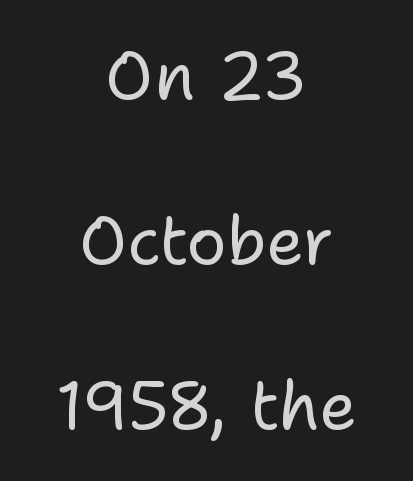
{"serif": "no", "italic": "no", "bold": "no", "weight": "regular", "width": "normal", "stroke_contrast": "low", "x_height": "medium", "monospaced": "no", "underline": "no", "align": "center", "line_spacing": "loose", "line_spacing_ratio": 2.46, "letter_spacing": "normal", "letter_spacing_em": 0.0, "glyph_px": 67}
